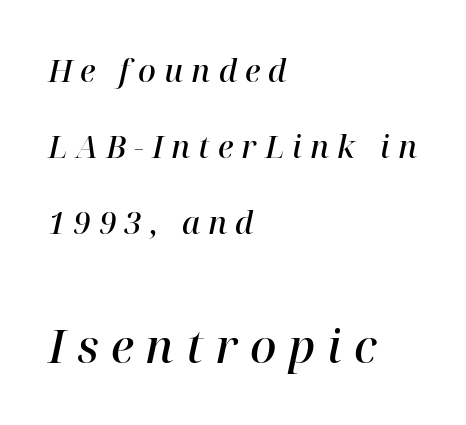
The image shows 46 px semibold serif type, italic (leaning right); set left-aligned, loose line spacing (2.45x), unusually wide letter spacing (+0.26 em), not underlined; the second (bottom) block is 1.48x larger; high stroke contrast and a medium x-height.
